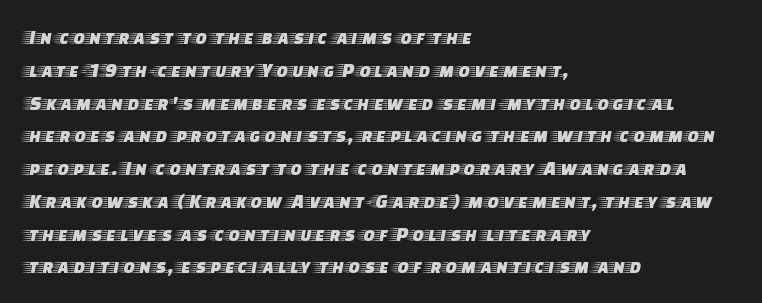
Whoever set this chose a conventional vertical rhythm. Only glyphs here, with clear space below each row. The horizontal fit of the characters is conventional and even. Notice how the passage keeps a crisp vertical edge on the left only.
